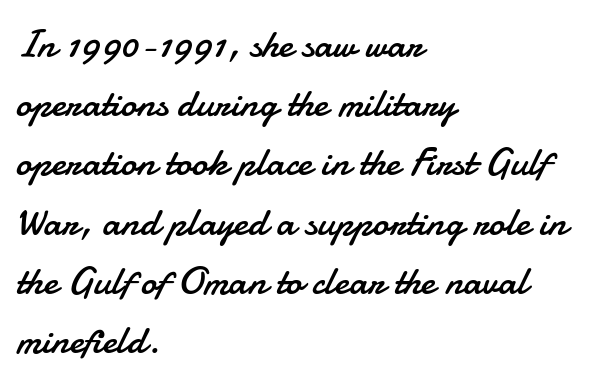
Q: Is the text bold? A: No.
Q: Is the text italic (slanted)? A: Yes.
Q: Is the typeface a serif or a sans-serif typeface? A: Sans-serif.
Q: Is the text underlined? A: No.
Q: How is the paragraph aligned? A: Left-aligned.
Q: Is the spacing between letters normal or unusually wide? A: Normal.
Q: Is the spacing between lines tight, normal or loose? A: Normal.
Q: Width (condensed, normal, or wide)? A: Normal.
Q: Stroke contrast? A: Low.
Q: x-height? A: Small.
Q: Monospaced? A: No.
